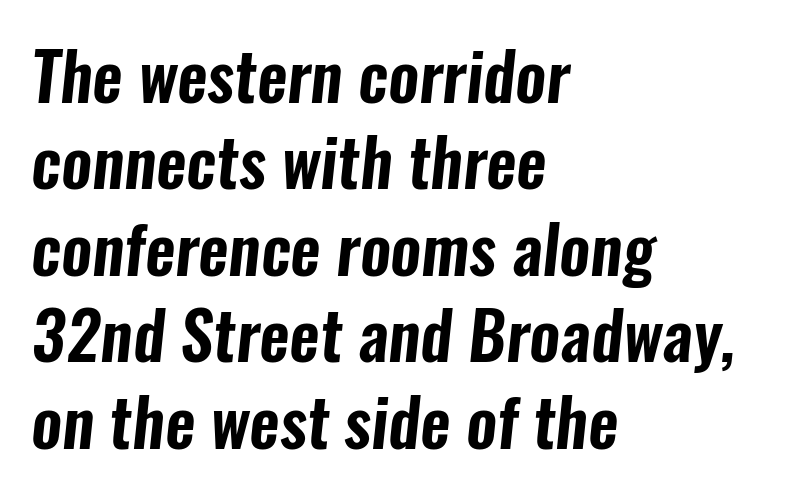
The image shows 66 px condensed sans-serif type; set left-aligned, normal line spacing (1.31x), normal letter spacing, not underlined; low stroke contrast and a medium x-height.
